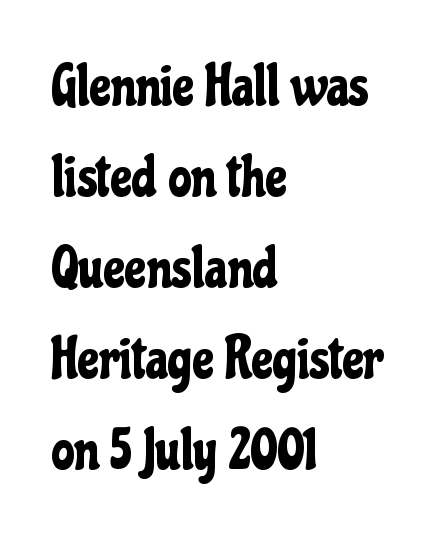
Check where the strokes stop: nothing finishes them off — pure sans. The axis of the letterforms is exactly vertical. No extra tracking has been applied to these lines. The paragraph has a hard left edge and a soft right edge.
